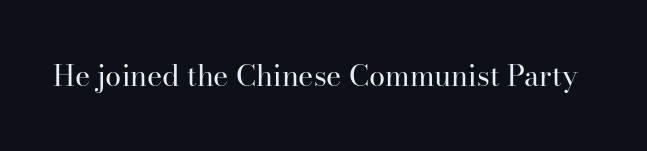
These lines keep a tight, regular rhythm from letter to letter. Examine the stroke ends and you'll spot serifs. This is not heavy type; no bold has been used. The foot of each line stays bare and open. These lines are rendered in a variable-pitch font. The axis of the letterforms is exactly vertical.
